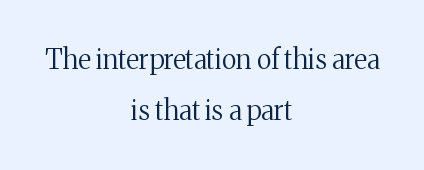
The image shows 27 px text type, upright; set centered, line spacing 1.88x, normal letter spacing, not underlined.
